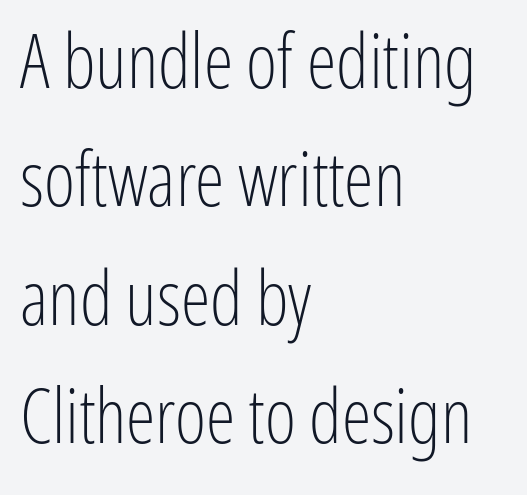
Q: Is the text bold? A: No.
Q: Is the text italic (slanted)? A: No, it is upright.
Q: Is the typeface a serif or a sans-serif typeface? A: Sans-serif.
Q: Is the text underlined? A: No.
Q: How is the paragraph aligned? A: Left-aligned.
Q: Is the spacing between letters normal or unusually wide? A: Normal.
Q: Is the spacing between lines tight, normal or loose? A: Normal.
Q: Width (condensed, normal, or wide)? A: Condensed.
Q: Stroke contrast? A: Low.
Q: x-height? A: Medium.
Q: Monospaced? A: No.
